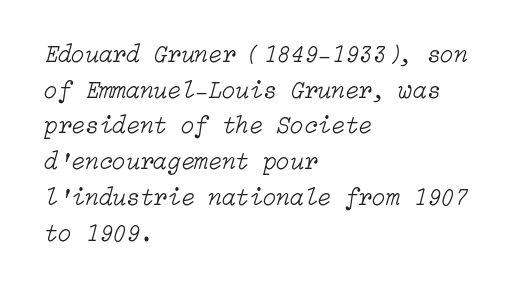
{"italic": "yes", "lean": "right", "slant_degrees": 15, "bold": "no", "underline": "no", "align": "left", "line_spacing": "normal", "line_spacing_ratio": 1.43, "letter_spacing": "normal", "letter_spacing_em": 0.0, "glyph_px": 25}
